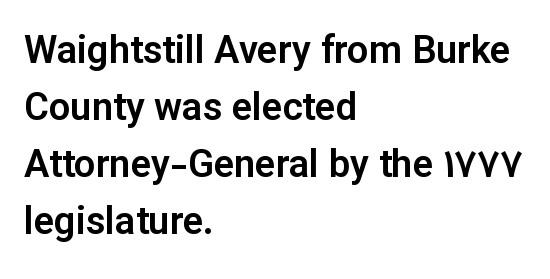
Here the designer chose a conventional face with non-uniform glyph widths. The text block is weighted toward the left margin, trailing off unevenly rightward. Each word holds together tightly as a unit, with standard inter-letter gaps. In terms of leading, this rendering sits right in the middle. No word sits above an underline.
